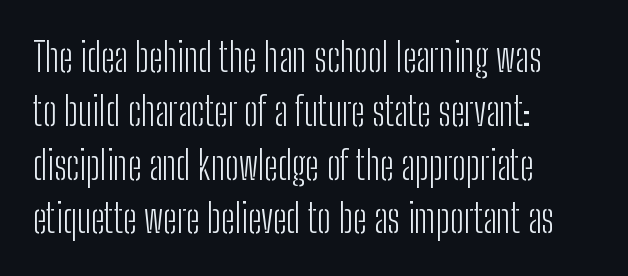
The typography opts for an upright posture over an oblique one. The text block is weighted toward the left margin, trailing off unevenly rightward. The font sits on the lighter half of the weight spectrum, regular included. The designer left line spacing at the default. Unlike a traditional serif, this face leaves its strokes unadorned.
